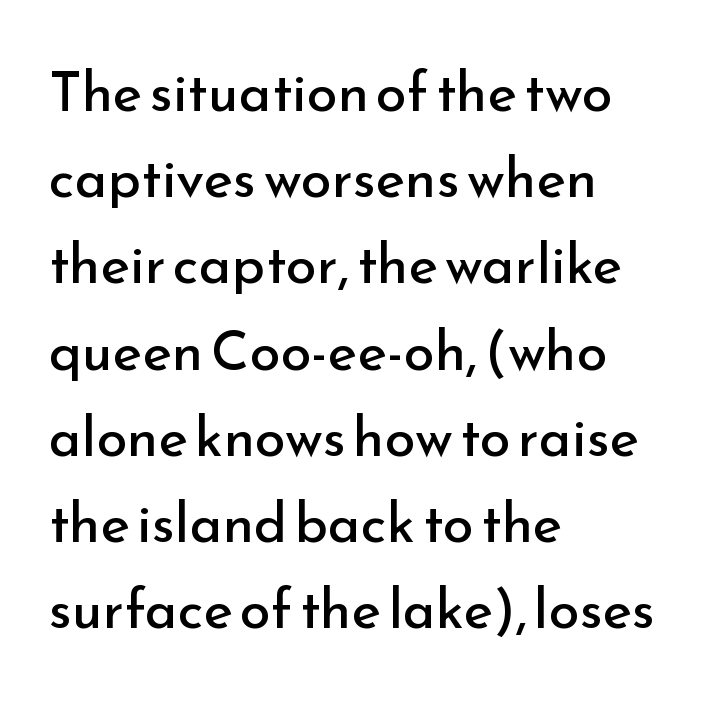
Q: Is the text bold? A: No.
Q: Is the text italic (slanted)? A: No, it is upright.
Q: Is the typeface a serif or a sans-serif typeface? A: Sans-serif.
Q: Is the text underlined? A: No.
Q: How is the paragraph aligned? A: Left-aligned.
Q: Is the spacing between letters normal or unusually wide? A: Normal.
Q: Is the spacing between lines tight, normal or loose? A: Normal.
Q: Width (condensed, normal, or wide)? A: Normal.
Q: Stroke contrast? A: Low.
Q: x-height? A: Small.
Q: Monospaced? A: No.
